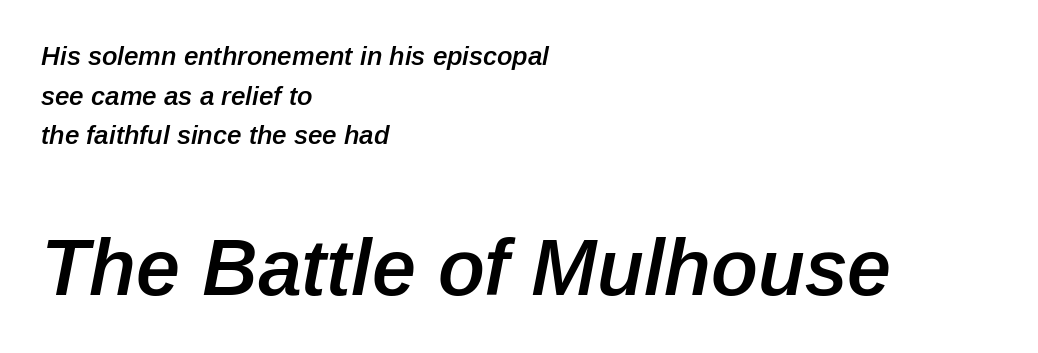
Every letter is mildly thick-stroked: semibold rather than bold. Horizontal alignment here is leftward, the default for most running prose. The later block is typeset at a bigger size than the earlier block. Notice how the stems are inclined rather than vertical — that's the hallmark of italics.
